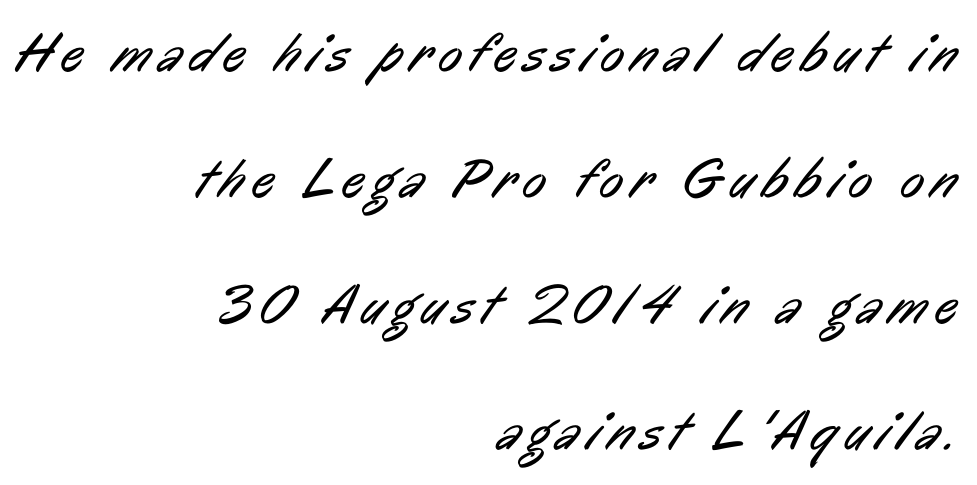
The image shows 56 px regular-weight, condensed sans-serif type; set right-aligned, loose line spacing (2.25x), not underlined; low stroke contrast and a medium x-height.
